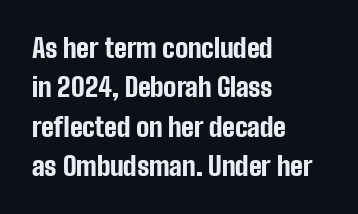
{"italic": "no", "bold": "yes", "underline": "no", "align": "left", "line_spacing": "normal", "line_spacing_ratio": 1.51, "letter_spacing": "normal", "letter_spacing_em": 0.0, "glyph_px": 26}
